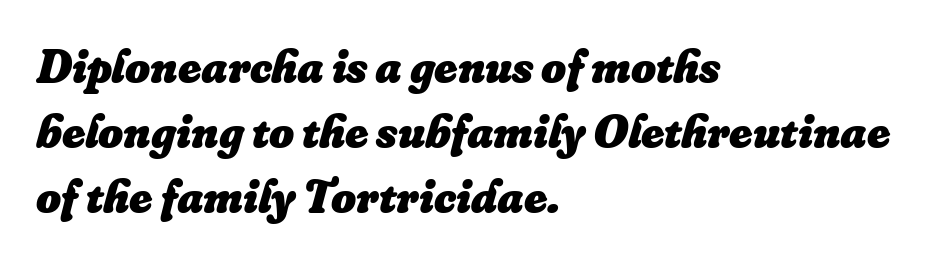
The image shows 48 px heavy type, italic (leaning right); set left-aligned, normal line spacing (1.35x), normal letter spacing, not underlined; low stroke contrast and a small x-height.
